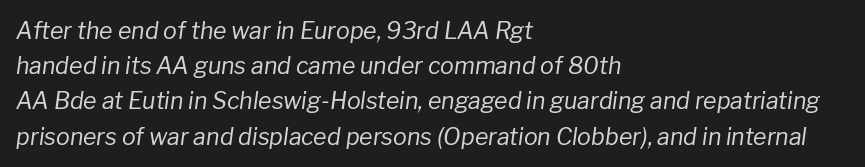
The face looks like a standard text weight, possibly lighter. It's the slanting kind of type. Where is the straight margin? On the left. Plain, unruled lines of type. Horizontal bands of white between lines are of average thickness. Compared with typical body copy, the letter spacing here is the same.
